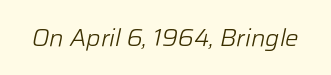
No extra tracking has been applied to these lines. Stems and bowls with no extra thickness — not bold. The whole block is typeset with a tilt. Beneath every word, the page is bare.
